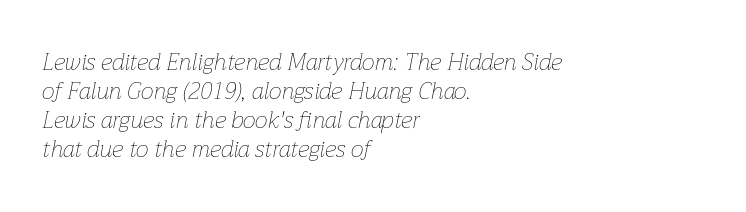
The image shows 23 px text type, italic (leaning right); set left-aligned, normal line spacing (1.26x), normal letter spacing, not underlined.
